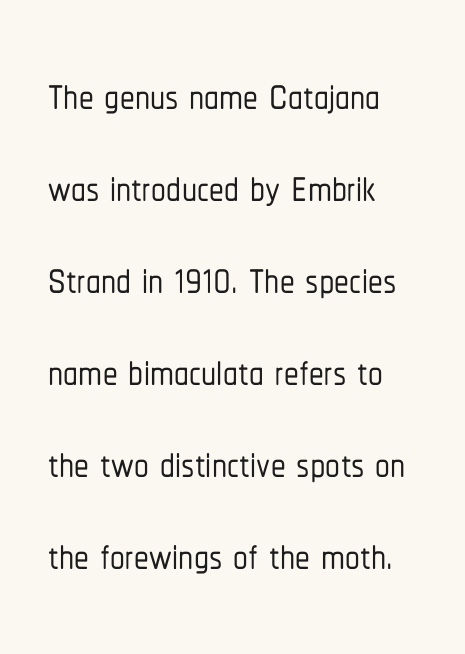
{"serif": "no", "italic": "no", "width": "condensed", "stroke_contrast": "low", "x_height": "medium", "monospaced": "no", "underline": "no", "align": "left", "line_spacing": "normal", "line_spacing_ratio": 1.56, "letter_spacing": "normal", "letter_spacing_em": 0.0, "glyph_px": 59}
